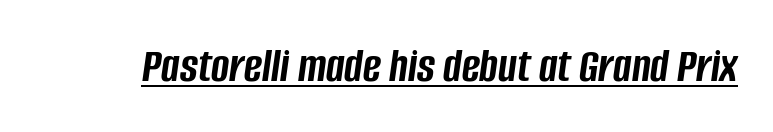
The image shows 49 px semibold, condensed type, italic (leaning right); set normal letter spacing, underlined; low stroke contrast and a large x-height.
